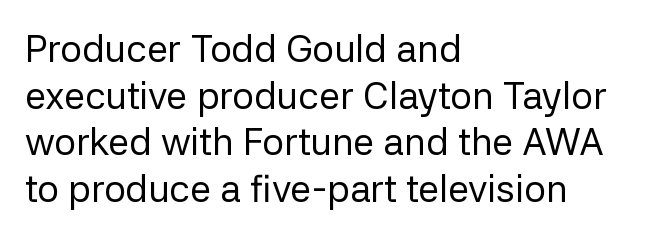
Q: Is the text bold? A: No.
Q: Is the text italic (slanted)? A: No, it is upright.
Q: Is the typeface a serif or a sans-serif typeface? A: Sans-serif.
Q: Is the text underlined? A: No.
Q: How is the paragraph aligned? A: Left-aligned.
Q: Is the spacing between letters normal or unusually wide? A: Normal.
Q: Width (condensed, normal, or wide)? A: Normal.
Q: Stroke contrast? A: Low.
Q: x-height? A: Medium.
Q: Monospaced? A: No.
